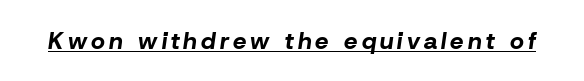
Compared with ordinary roman type, these characters are visibly tilted. A dark, heavy texture on the line: the type is bold. Underlining? Definitely there.
